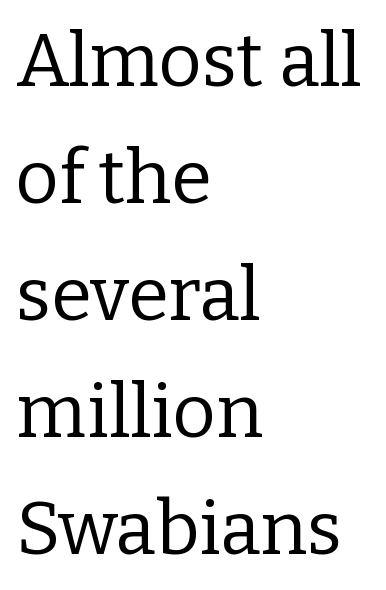
Q: Is the text bold? A: No.
Q: Is the text italic (slanted)? A: No, it is upright.
Q: Is the typeface a serif or a sans-serif typeface? A: Serif.
Q: Is the text underlined? A: No.
Q: How is the paragraph aligned? A: Left-aligned.
Q: Is the spacing between letters normal or unusually wide? A: Normal.
Q: Is the spacing between lines tight, normal or loose? A: Normal.
Q: Width (condensed, normal, or wide)? A: Normal.
Q: Stroke contrast? A: Low.
Q: x-height? A: Medium.
Q: Monospaced? A: No.
